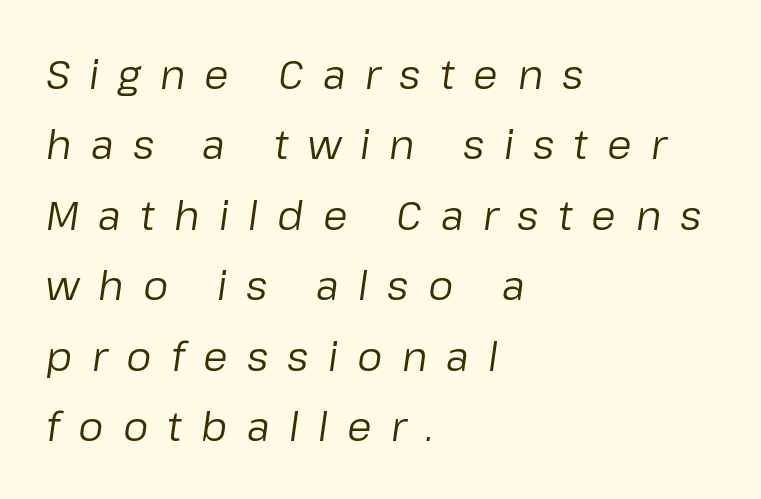
The image shows 40 px regular-weight type, italic (leaning right); set left-aligned, line spacing 1.76x, unusually wide letter spacing (+0.48 em), not underlined; low stroke contrast and a medium x-height.
